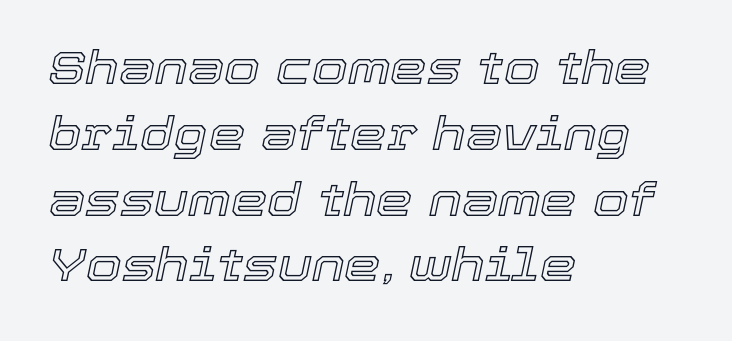
Leading: standard. Does the lettering tilt? It does — this is italic. Words appear dense and cohesive because spacing is normal. Bare-footed words on every line. Proportional: the letters do not fall into vertical columns. Notice how the passage keeps a crisp vertical edge on the left only.
